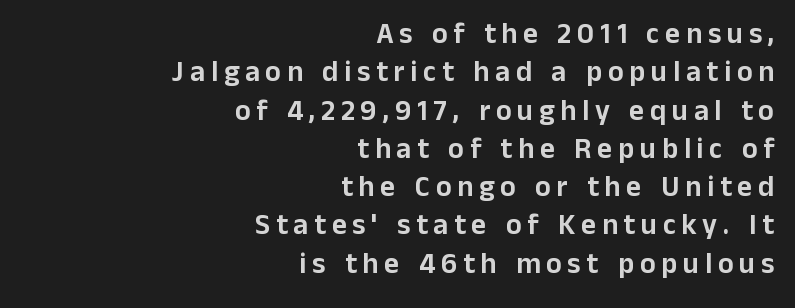
The image shows 29 px sans-serif type, upright; set right-aligned, normal line spacing (1.32x), unusually wide letter spacing (+0.2 em), not underlined; low stroke contrast and a medium x-height.
